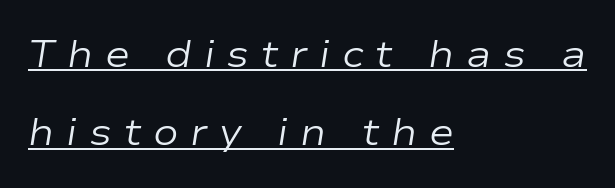
Spacing verdict: proportional, widths tailored to each character. Check the space under the baseline: a stroke is drawn there. This is not heavy type; no bold has been used. In CSS terms this would be text-align: left. Glyph-to-glyph distance is far greater than everyday printed text. You could fit nearly another row in the gap between these rows.
